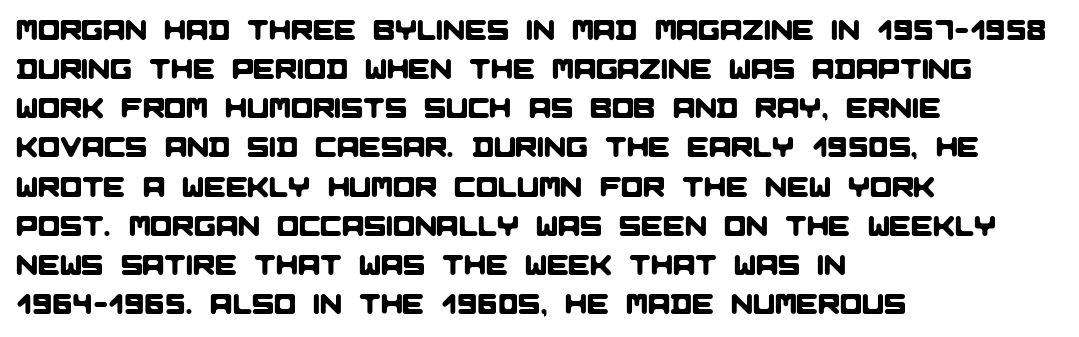
Glyph-to-glyph distance matches everyday printed text. Underline: absent. Proportional: the letters do not fall into vertical columns. The designer went with a sans here, leaving each stem footless.
